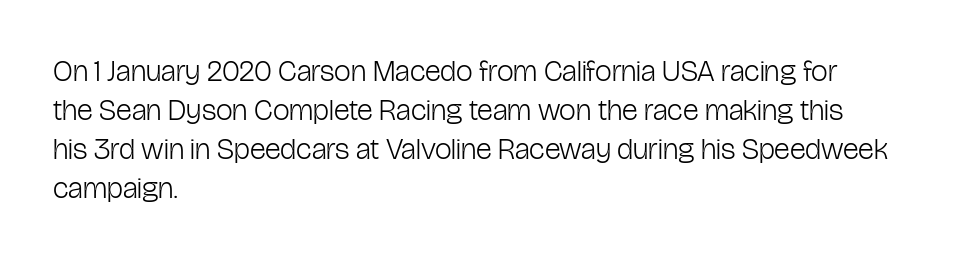
Q: Is the text bold? A: No.
Q: Is the text italic (slanted)? A: No, it is upright.
Q: Is the typeface a serif or a sans-serif typeface? A: Sans-serif.
Q: Is the text underlined? A: No.
Q: How is the paragraph aligned? A: Left-aligned.
Q: Is the spacing between letters normal or unusually wide? A: Normal.
Q: Is the spacing between lines tight, normal or loose? A: Normal.
Q: Width (condensed, normal, or wide)? A: Condensed.
Q: Stroke contrast? A: Low.
Q: x-height? A: Medium.
Q: Monospaced? A: No.
